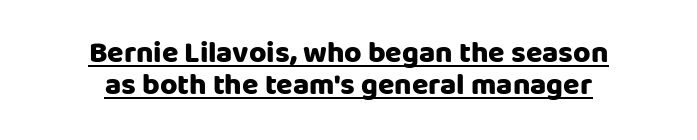
Line starts and ends both wander, symmetrically. Each new line begins almost immediately beneath the previous one. This is underlined copy, the kind a proofreader might mark for attention. The glyphs have the mass of a bold cut.
